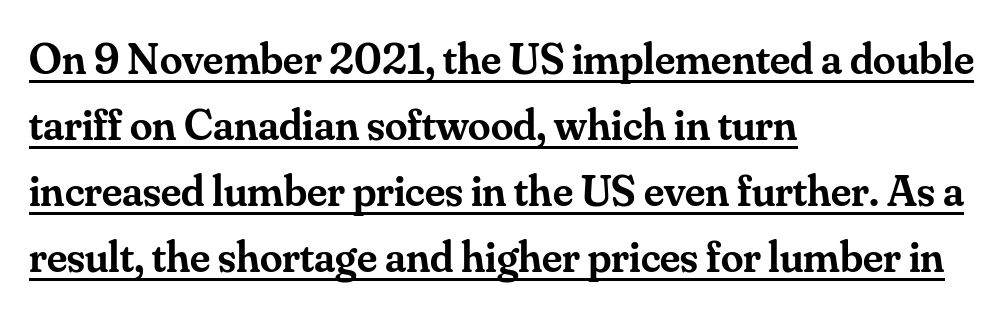
The passage shown stacks its lines at a standard gap. Nothing unusual about the tracking: characters are spaced as the font intends. Typographic density is moderately raised because the face is semibold. The rendering uses the underline text-decoration.
